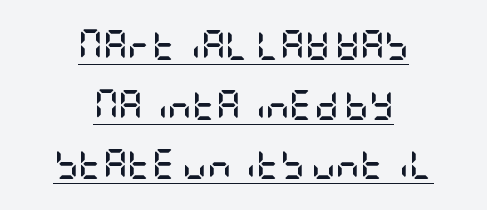
Q: Is the text bold? A: Yes.
Q: Is the text italic (slanted)? A: No, it is upright.
Q: Is the typeface a serif or a sans-serif typeface? A: Sans-serif.
Q: Is the text underlined? A: Yes.
Q: How is the paragraph aligned? A: Centered.
Q: Is the spacing between letters normal or unusually wide? A: Normal.
Q: Is the spacing between lines tight, normal or loose? A: Loose.
Q: Width (condensed, normal, or wide)? A: Condensed.
Q: Stroke contrast? A: Low.
Q: x-height? A: Large.
